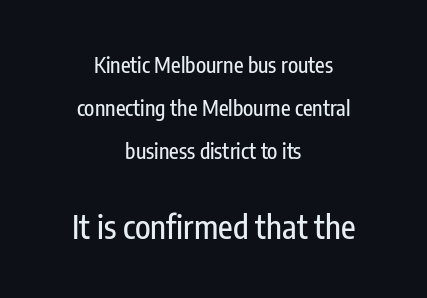
{"serif": "no", "italic": "no", "width": "condensed", "stroke_contrast": "low", "x_height": "medium", "monospaced": "no", "underline": "no", "align": "center", "line_spacing": "loose", "line_spacing_ratio": 2.05, "letter_spacing": "normal", "letter_spacing_em": 0.0, "larger_block": "second", "size_ratio": 1.52, "glyph_px": 32}
